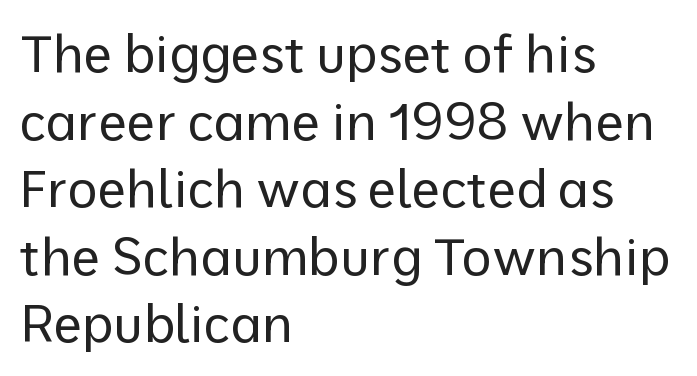
Q: Is the text bold? A: No.
Q: Is the text italic (slanted)? A: No, it is upright.
Q: Is the typeface a serif or a sans-serif typeface? A: Sans-serif.
Q: Is the text underlined? A: No.
Q: How is the paragraph aligned? A: Left-aligned.
Q: Is the spacing between letters normal or unusually wide? A: Normal.
Q: Is the spacing between lines tight, normal or loose? A: Normal.
Q: Width (condensed, normal, or wide)? A: Normal.
Q: Stroke contrast? A: Low.
Q: x-height? A: Medium.
Q: Monospaced? A: No.
